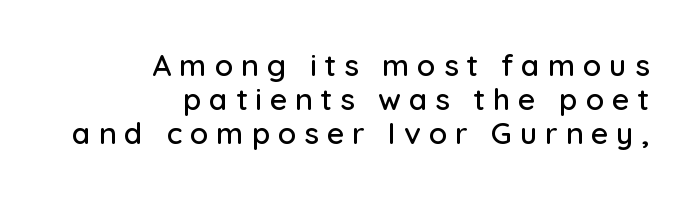
Q: Is the text italic (slanted)? A: No, it is upright.
Q: Is the typeface a serif or a sans-serif typeface? A: Sans-serif.
Q: Is the text underlined? A: No.
Q: How is the paragraph aligned? A: Right-aligned.
Q: Is the spacing between letters normal or unusually wide? A: Unusually wide.
Q: Is the spacing between lines tight, normal or loose? A: Tight.
Q: Width (condensed, normal, or wide)? A: Normal.
Q: Stroke contrast? A: Low.
Q: x-height? A: Medium.
Q: Monospaced? A: No.
